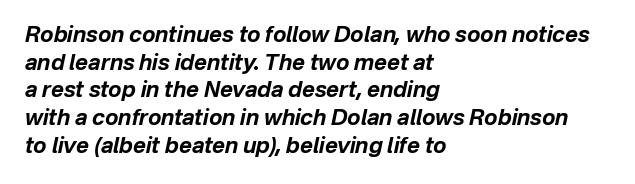
{"italic": "yes", "lean": "right", "slant_degrees": 12, "bold": "yes", "underline": "no", "align": "left", "line_spacing": "normal", "line_spacing_ratio": 1.26, "letter_spacing": "normal", "letter_spacing_em": 0.0, "glyph_px": 22}
